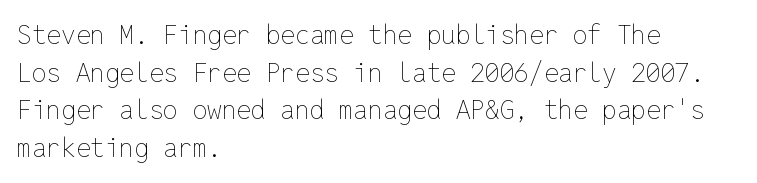
The image shows 26 px text type, upright; set left-aligned, normal line spacing (1.45x), normal letter spacing, not underlined.
